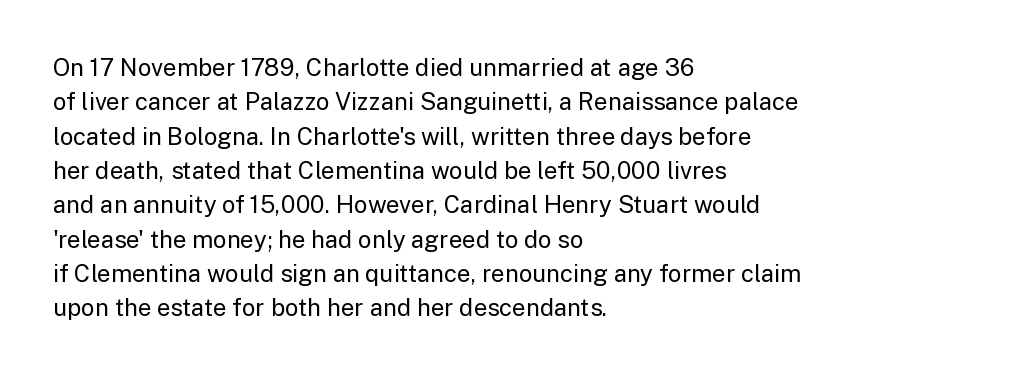
The image shows 24 px text type, upright; set left-aligned, normal line spacing (1.43x), normal letter spacing, not underlined.
